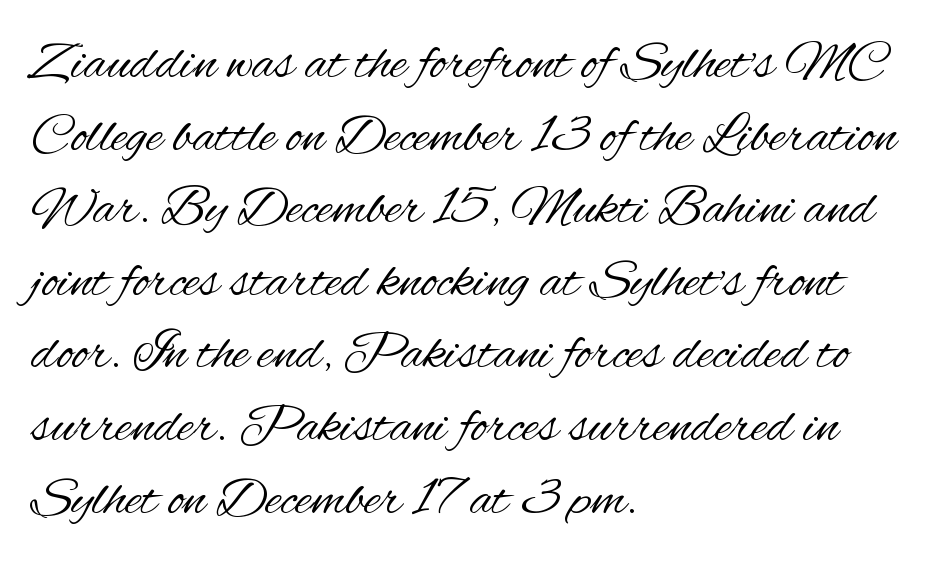
The image shows 55 px regular-weight, condensed sans-serif type; set left-aligned, normal line spacing (1.32x), normal letter spacing, not underlined; medium stroke contrast and a small x-height.
